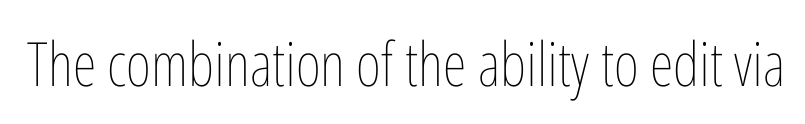
{"italic": "no", "bold": "no", "weight": "thin", "width": "condensed", "stroke_contrast": "low", "x_height": "medium", "monospaced": "no", "underline": "no", "letter_spacing": "normal", "letter_spacing_em": 0.0, "glyph_px": 61}
